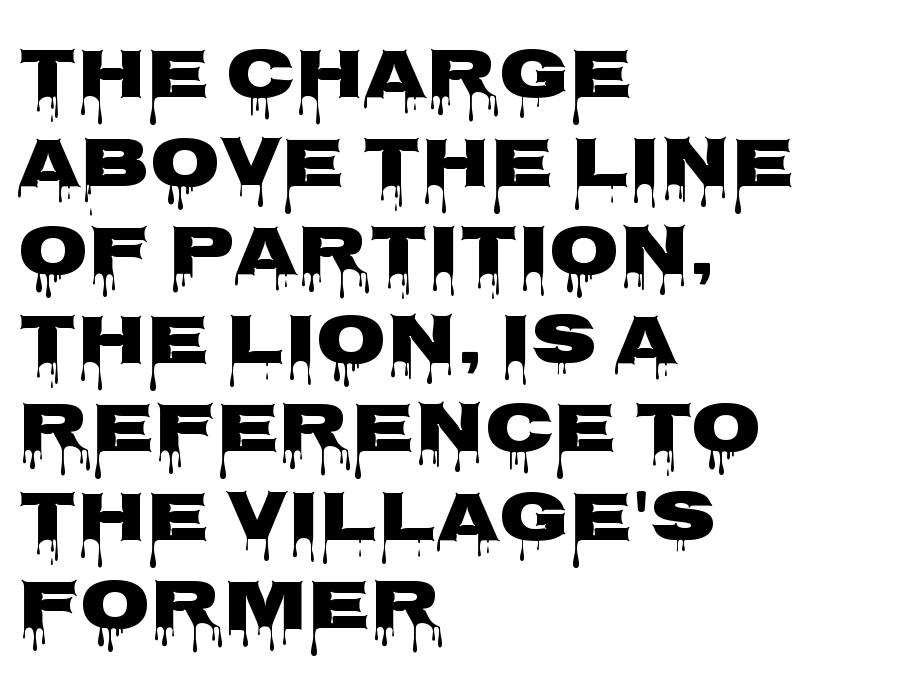
The image shows 72 px wide sans-serif type, upright; set left-aligned, line spacing 1.23x, normal letter spacing, not underlined; low stroke contrast and a large x-height.
